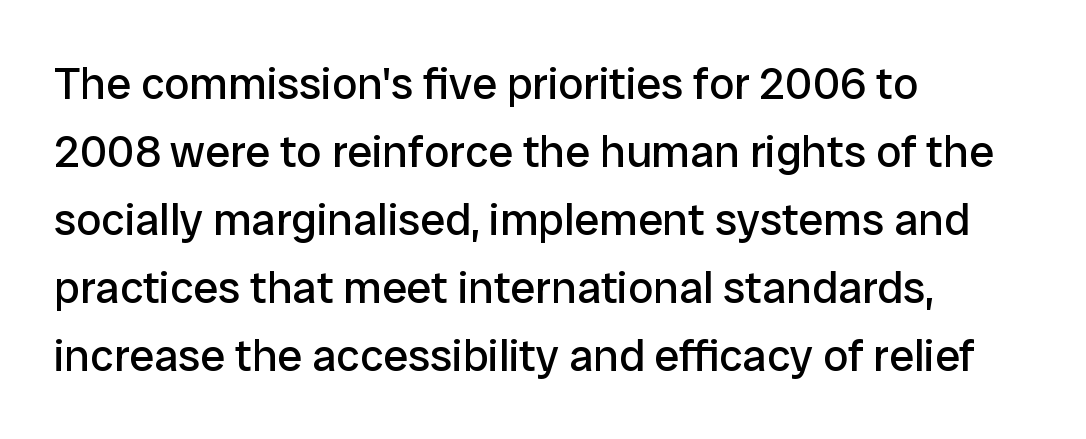
{"serif": "no", "italic": "no", "bold": "no", "weight": "regular", "width": "normal", "stroke_contrast": "low", "x_height": "medium", "monospaced": "no", "underline": "no", "align": "left", "line_spacing": "normal", "line_spacing_ratio": 1.51, "letter_spacing": "normal", "letter_spacing_em": 0.0, "glyph_px": 45}
